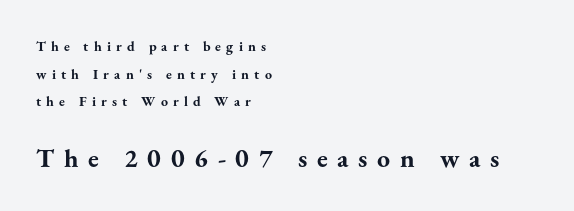
{"italic": "no", "bold": "yes", "underline": "no", "align": "left", "line_spacing": "loose", "line_spacing_ratio": 1.98, "letter_spacing": "wide", "letter_spacing_em": 0.37, "larger_block": "second", "size_ratio": 1.86, "glyph_px": 26}
